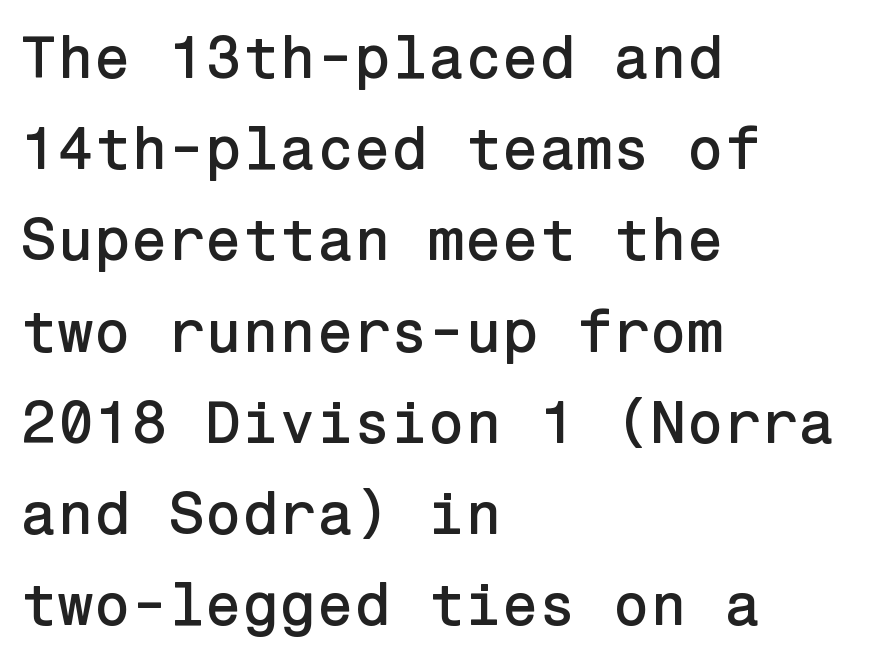
Q: Is the text italic (slanted)? A: No, it is upright.
Q: Is the typeface a serif or a sans-serif typeface? A: Sans-serif.
Q: Is the text underlined? A: No.
Q: How is the paragraph aligned? A: Left-aligned.
Q: Is the spacing between letters normal or unusually wide? A: Normal.
Q: Is the spacing between lines tight, normal or loose? A: Normal.
Q: Width (condensed, normal, or wide)? A: Normal.
Q: Stroke contrast? A: Low.
Q: x-height? A: Medium.
